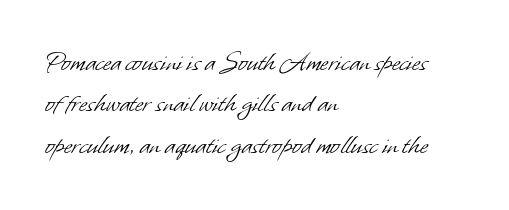
Q: Is the text bold? A: No.
Q: Is the typeface a serif or a sans-serif typeface? A: Sans-serif.
Q: Is the text underlined? A: No.
Q: How is the paragraph aligned? A: Left-aligned.
Q: Is the spacing between letters normal or unusually wide? A: Normal.
Q: Is the spacing between lines tight, normal or loose? A: Normal.
Q: Width (condensed, normal, or wide)? A: Normal.
Q: Stroke contrast? A: Low.
Q: x-height? A: Small.
Q: Monospaced? A: No.
